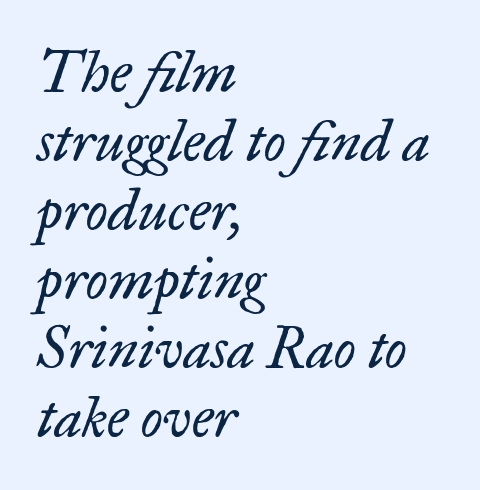
The image shows 57 px regular-weight serif type, italic (leaning right); set left-aligned, line spacing 1.21x, normal letter spacing, not underlined; low stroke contrast and a small x-height.
